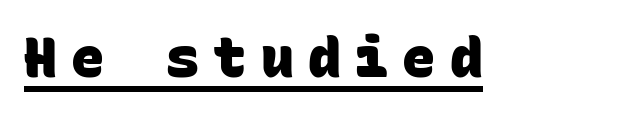
The image shows 55 px heavy sans-serif type, monospaced; set unusually wide letter spacing (+0.26 em), underlined; low stroke contrast and a large x-height.
